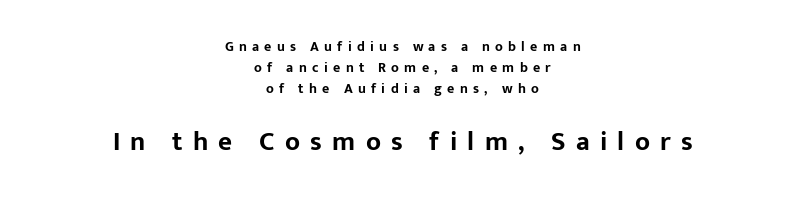
Q: Is the text bold? A: Yes.
Q: Is the text italic (slanted)? A: No, it is upright.
Q: Is the text underlined? A: No.
Q: How is the paragraph aligned? A: Centered.
Q: Is the spacing between letters normal or unusually wide? A: Unusually wide.
Q: Is the spacing between lines tight, normal or loose? A: Normal.
Q: Which block of text is set in a larger size, the first (top) or the second (bottom)? A: The second (bottom) one.
